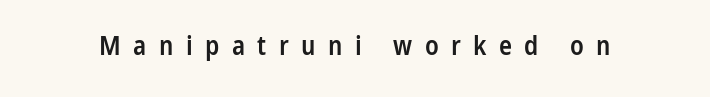
{"italic": "no", "bold": "semi", "underline": "no", "letter_spacing": "wide", "letter_spacing_em": 0.46, "glyph_px": 27}
